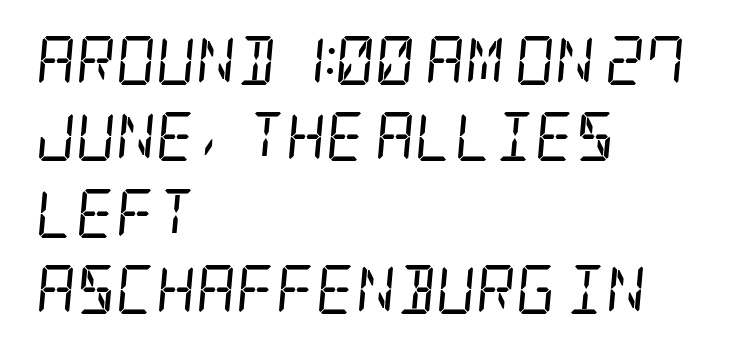
The image shows 49 px regular-weight, condensed serif type, italic (leaning right); set left-aligned, normal line spacing (1.56x), normal letter spacing, not underlined; low stroke contrast and a large x-height.
